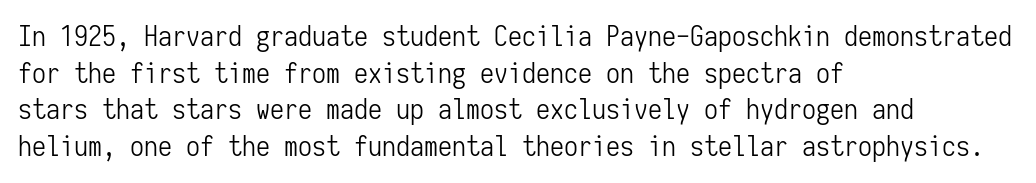
Q: Is the text bold? A: No.
Q: Is the text italic (slanted)? A: No, it is upright.
Q: Is the typeface a serif or a sans-serif typeface? A: Sans-serif.
Q: Is the text underlined? A: No.
Q: How is the paragraph aligned? A: Left-aligned.
Q: Is the spacing between letters normal or unusually wide? A: Normal.
Q: Is the spacing between lines tight, normal or loose? A: Normal.
Q: Width (condensed, normal, or wide)? A: Condensed.
Q: Stroke contrast? A: Low.
Q: x-height? A: Medium.
Q: Monospaced? A: Yes.
